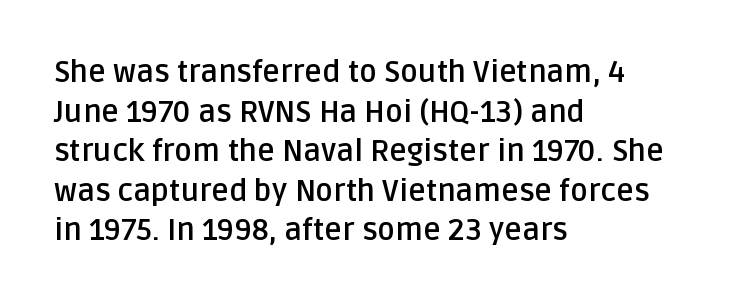
The image shows 30 px semibold sans-serif type, upright; set left-aligned, normal line spacing (1.32x), normal letter spacing, not underlined; low stroke contrast and a large x-height.
